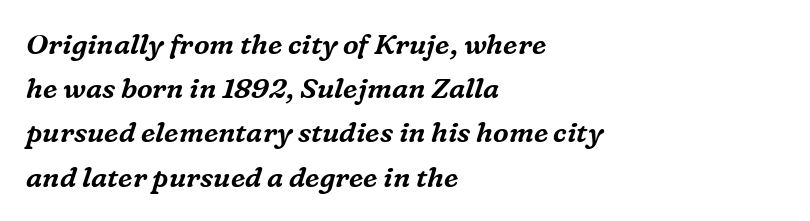
The image shows 28 px serif type, italic (leaning right); set left-aligned, normal line spacing (1.58x), normal letter spacing, not underlined; medium stroke contrast and a medium x-height.
